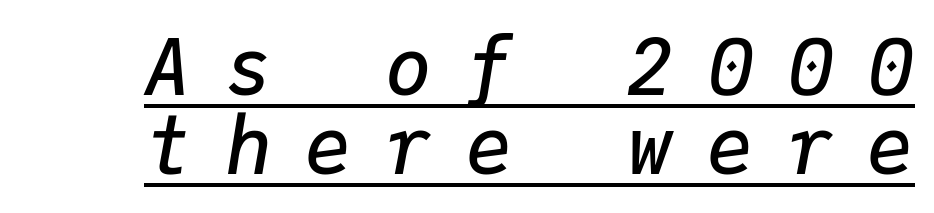
The image shows 78 px semibold type, italic (leaning right), monospaced; set tight line spacing (1.01x), unusually wide letter spacing (+0.43 em), underlined; low stroke contrast and a medium x-height.
